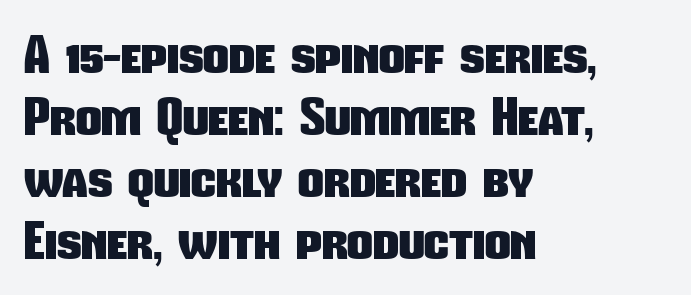
Q: Is the text bold? A: Yes.
Q: Is the typeface a serif or a sans-serif typeface? A: Sans-serif.
Q: Is the text underlined? A: No.
Q: How is the paragraph aligned? A: Left-aligned.
Q: Is the spacing between letters normal or unusually wide? A: Normal.
Q: Width (condensed, normal, or wide)? A: Condensed.
Q: Stroke contrast? A: Low.
Q: x-height? A: Medium.
Q: Monospaced? A: No.
